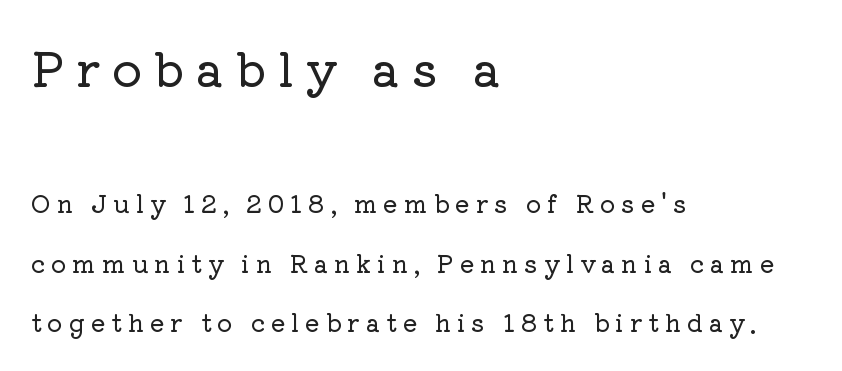
{"serif": "yes", "italic": "no", "width": "normal", "stroke_contrast": "low", "x_height": "medium", "monospaced": "no", "underline": "no", "align": "left", "line_spacing": "loose", "line_spacing_ratio": 2.48, "letter_spacing": "wide", "letter_spacing_em": 0.25, "larger_block": "first", "size_ratio": 1.96, "glyph_px": 47}
